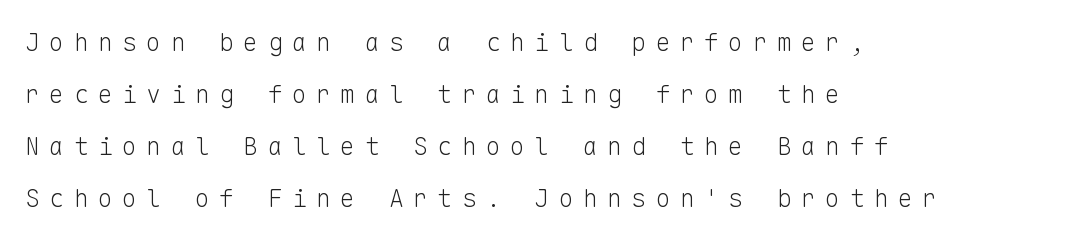
The image shows 25 px text type, upright; set left-aligned, loose line spacing (2.08x), unusually wide letter spacing (+0.37 em), not underlined.
